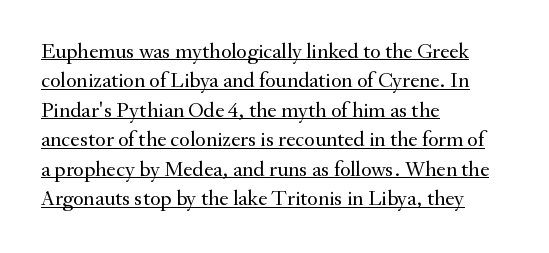
{"italic": "no", "bold": "no", "underline": "yes", "align": "left", "line_spacing": "normal", "line_spacing_ratio": 1.34, "letter_spacing": "normal", "letter_spacing_em": 0.0, "glyph_px": 22}
